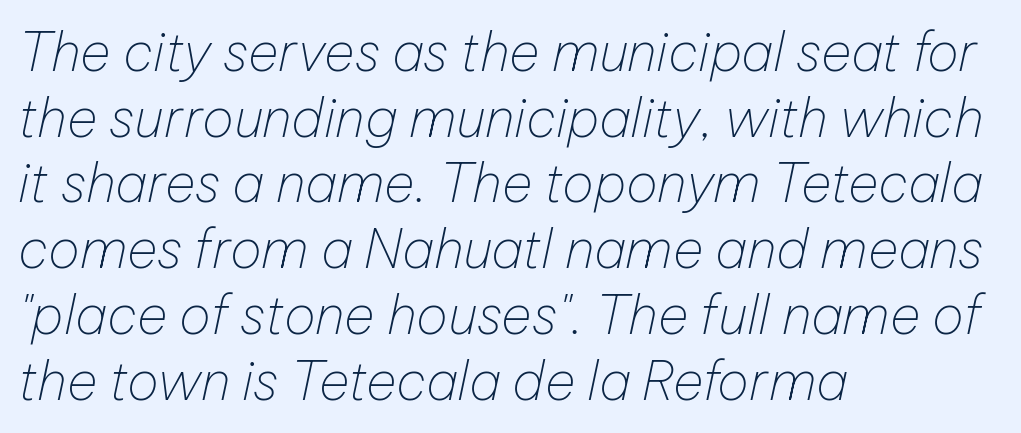
Q: Is the text bold? A: No.
Q: Is the text italic (slanted)? A: Yes, it leans right by about 12 degrees.
Q: Is the text underlined? A: No.
Q: How is the paragraph aligned? A: Left-aligned.
Q: Is the spacing between letters normal or unusually wide? A: Normal.
Q: Width (condensed, normal, or wide)? A: Normal.
Q: Stroke contrast? A: Low.
Q: x-height? A: Medium.
Q: Monospaced? A: No.
